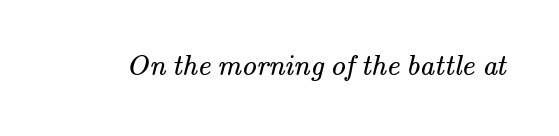
Glyph-to-glyph distance matches everyday printed text. The letters carry serifs — small finishing strokes at the ends of their stems. Stroke thickness stays within the range of a standard reading face or lighter. Do the characters align in a grid? No, the font is proportional.
